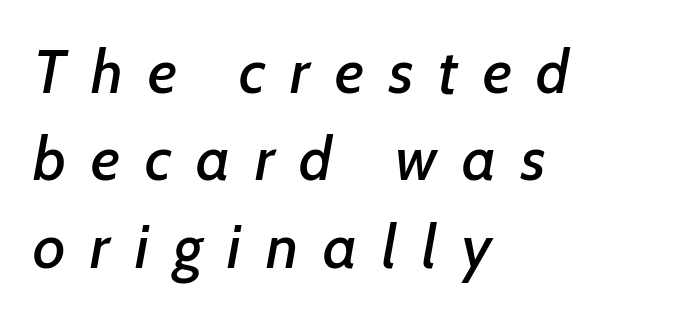
Q: Is the text italic (slanted)? A: Yes, it leans right by about 7 degrees.
Q: Is the text underlined? A: No.
Q: How is the paragraph aligned? A: Left-aligned.
Q: Is the spacing between letters normal or unusually wide? A: Unusually wide.
Q: Is the spacing between lines tight, normal or loose? A: Normal.
Q: Width (condensed, normal, or wide)? A: Normal.
Q: Stroke contrast? A: Low.
Q: x-height? A: Medium.
Q: Monospaced? A: No.
